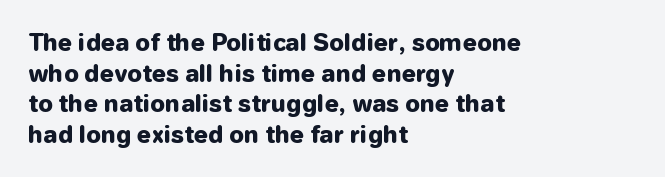
The image shows 23 px bold type, upright; set left-aligned, normal line spacing (1.33x), normal letter spacing, not underlined.
